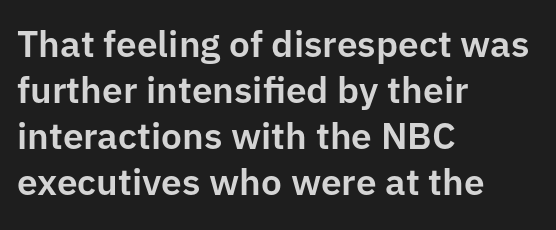
The letters carry no serifs — their stems end cleanly without finishing strokes. Vertical strokes here are truly vertical. Bare-footed words on every line. Nothing unusual about the tracking: characters are spaced as the font intends. If you drew a ruler down the left edge, every line would touch it. These lines are rendered in a variable-pitch font.
